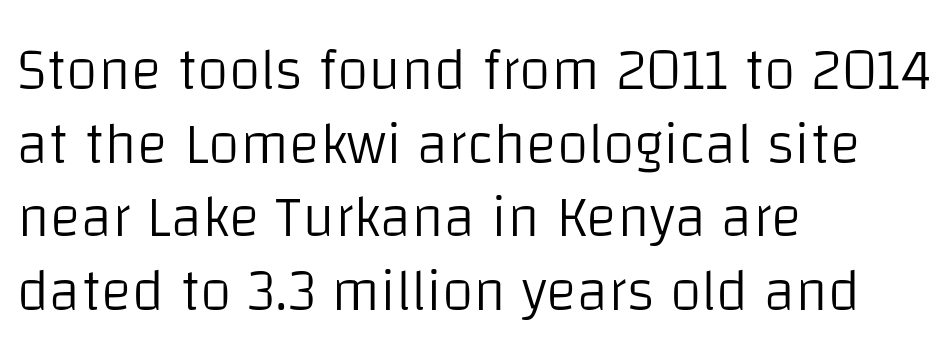
Q: Is the text bold? A: No.
Q: Is the text italic (slanted)? A: No, it is upright.
Q: Is the typeface a serif or a sans-serif typeface? A: Sans-serif.
Q: Is the text underlined? A: No.
Q: How is the paragraph aligned? A: Left-aligned.
Q: Is the spacing between letters normal or unusually wide? A: Normal.
Q: Is the spacing between lines tight, normal or loose? A: Normal.
Q: Width (condensed, normal, or wide)? A: Normal.
Q: Stroke contrast? A: Low.
Q: x-height? A: Large.
Q: Monospaced? A: No.
